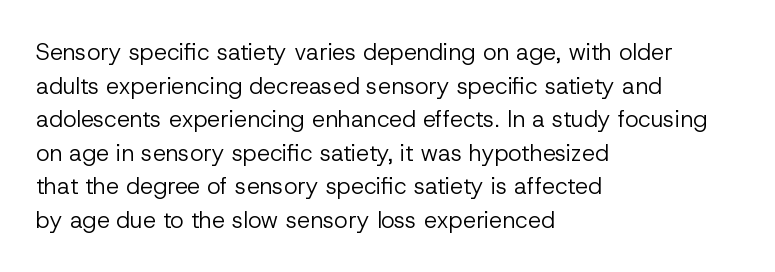
Q: Is the text bold? A: No.
Q: Is the text italic (slanted)? A: No, it is upright.
Q: Is the text underlined? A: No.
Q: How is the paragraph aligned? A: Left-aligned.
Q: Is the spacing between letters normal or unusually wide? A: Normal.
Q: Is the spacing between lines tight, normal or loose? A: Normal.
